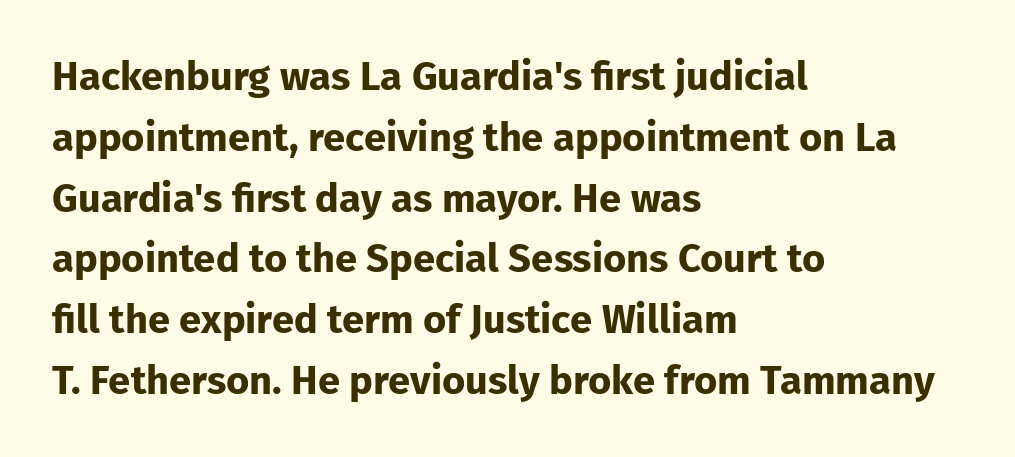
The image shows 40 px bold sans-serif type, upright; set left-aligned, normal line spacing (1.52x), normal letter spacing, not underlined; low stroke contrast and a medium x-height.
